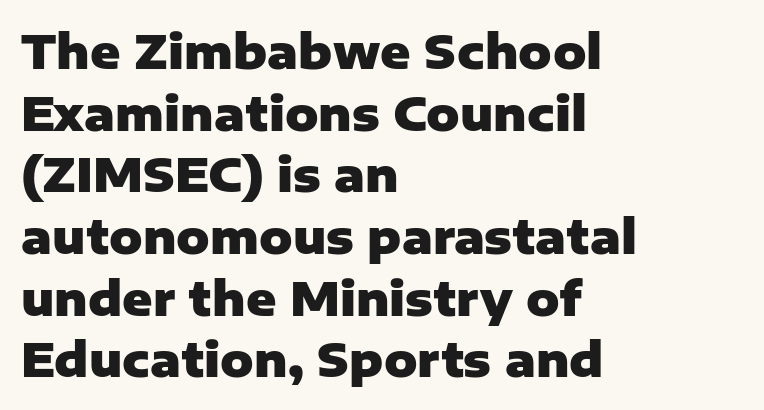
{"serif": "no", "italic": "no", "bold": "yes", "weight": "heavy", "width": "normal", "stroke_contrast": "low", "x_height": "medium", "monospaced": "no", "underline": "no", "align": "left", "line_spacing": "normal", "line_spacing_ratio": 1.34, "letter_spacing": "normal", "letter_spacing_em": 0.0, "glyph_px": 46}
